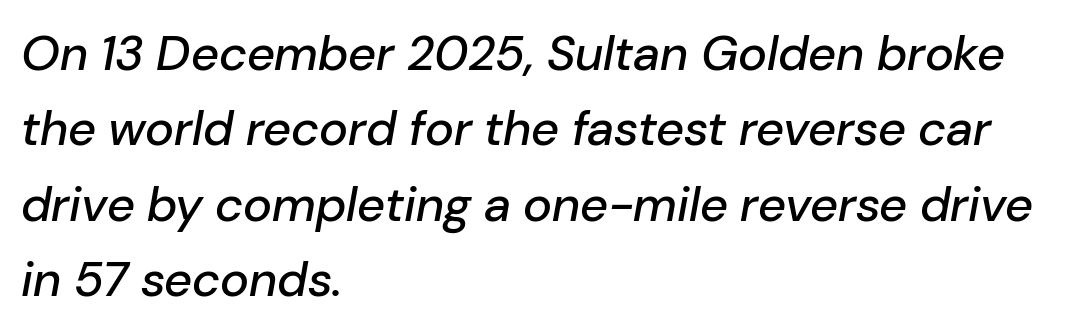
Q: Is the text italic (slanted)? A: Yes, it leans right by about 10 degrees.
Q: Is the text underlined? A: No.
Q: How is the paragraph aligned? A: Left-aligned.
Q: Is the spacing between letters normal or unusually wide? A: Normal.
Q: Is the spacing between lines tight, normal or loose? A: Normal.
Q: Width (condensed, normal, or wide)? A: Normal.
Q: Stroke contrast? A: Low.
Q: x-height? A: Medium.
Q: Monospaced? A: No.
